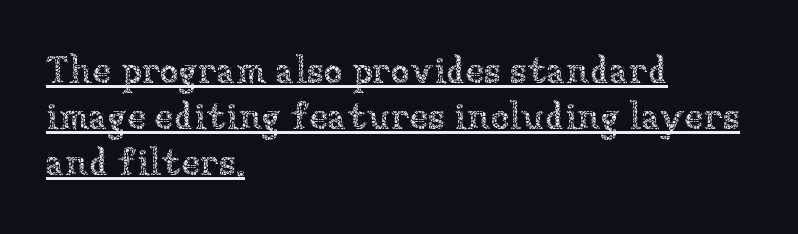
The image shows 38 px thin type, upright; set left-aligned, line spacing 1.21x, normal letter spacing, underlined; low stroke contrast and a medium x-height.
